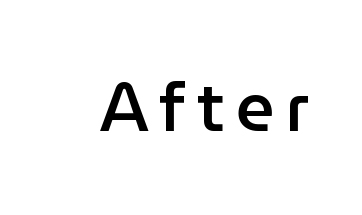
{"serif": "no", "italic": "no", "bold": "semi", "weight": "semibold", "width": "normal", "stroke_contrast": "low", "x_height": "medium", "monospaced": "no", "underline": "no", "glyph_px": 68}
